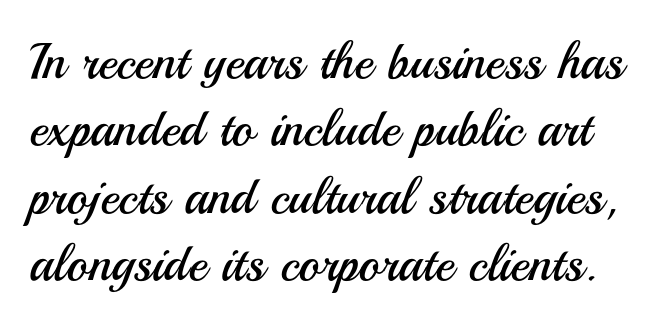
The image shows 51 px regular-weight sans-serif type; set normal line spacing (1.32x), normal letter spacing, not underlined; medium stroke contrast and a small x-height.
